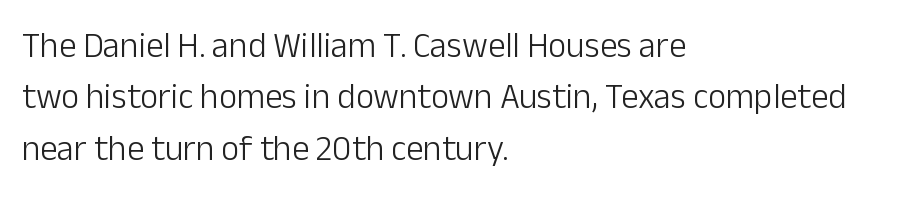
The letters advance in unequal steps, a hallmark of proportional type. These lines are set flush left with a ragged right edge. A typesetter would mark this as roman, not italic. What's the leading like? Ordinary, nothing unusual. Stems and bowls with no extra thickness — not bold.
